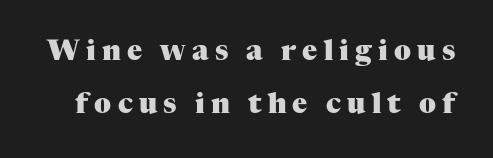
The strip under each line holds only bare page. The passage shown is emphatically bold. The letterforms stand isolated, each surrounded by extra space. Spacing verdict: proportional, widths tailored to each character.
